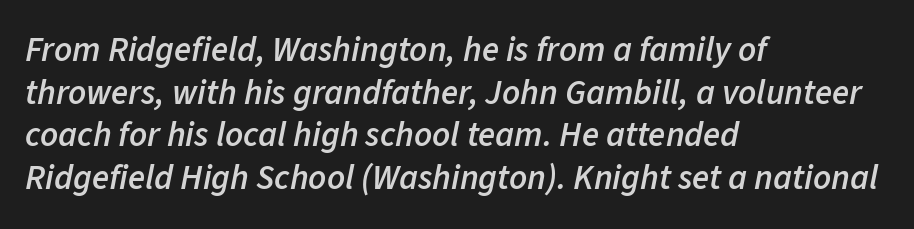
All the whitespace from short lines collects on the right. The strip under each line holds only bare page. A typesetter would mark this as italic. Note the varied advance widths — an 'i' is clearly narrower than an 'm'. Typographic density is moderately raised because the face is semibold.
